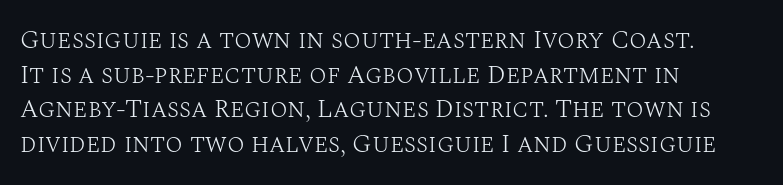
No chunkiness to these letters — they're not bold. A classic flush-left, rag-right setting is used for this passage. One glance says typical: line gaps are just what's usual. The letters sit at their default tracking, neither squeezed nor spread.
